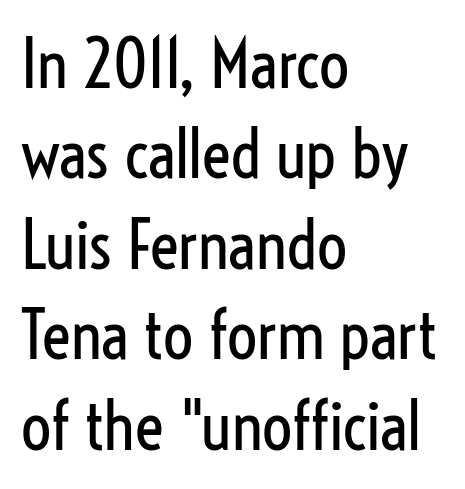
The rag falls on the right side of this text block. The letters carry no serifs — their stems end cleanly without finishing strokes. These lines are rendered in a variable-pitch font. On a weight scale, this lands at 450 or below. Spacing between characters is what you'd get straight out of the box. Whoever set this chose a conventional vertical rhythm.
